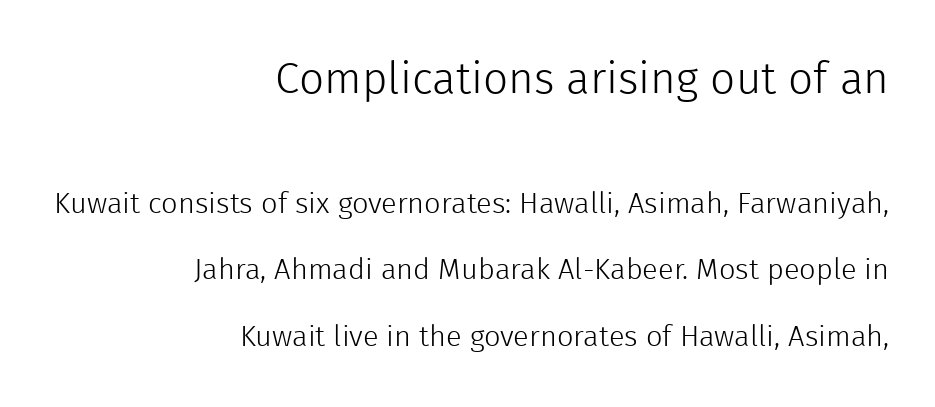
Line ends are locked; line starts wander. A typesetter would call this leading open, well beyond the default. The baseline area is clear. The passage shown is typed in a proportional face where columns would drift. Posture: upright roman. Nobody touched the tracking dial on this one.
